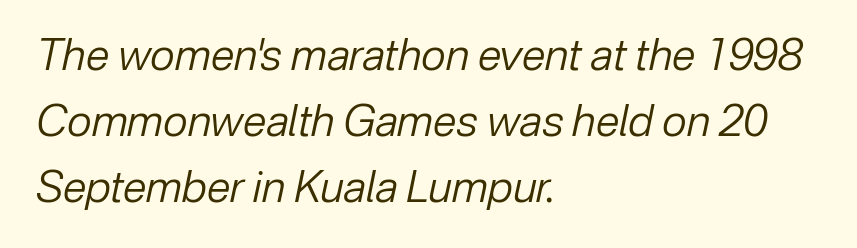
Q: Is the text bold? A: No.
Q: Is the text italic (slanted)? A: Yes, it leans right by about 12 degrees.
Q: Is the text underlined? A: No.
Q: How is the paragraph aligned? A: Left-aligned.
Q: Is the spacing between letters normal or unusually wide? A: Normal.
Q: Is the spacing between lines tight, normal or loose? A: Normal.
Q: Width (condensed, normal, or wide)? A: Normal.
Q: Stroke contrast? A: Low.
Q: x-height? A: Medium.
Q: Monospaced? A: No.
